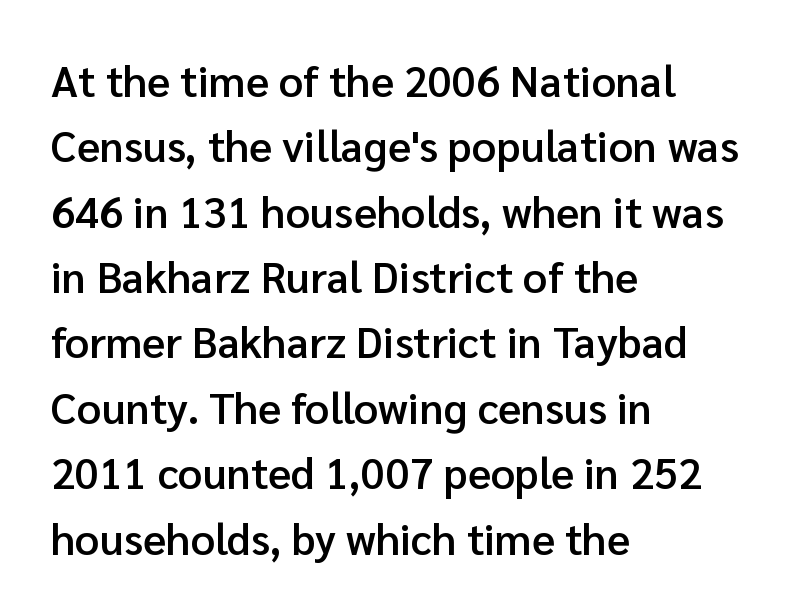
{"serif": "no", "italic": "no", "bold": "semi", "weight": "semibold", "width": "normal", "stroke_contrast": "low", "x_height": "medium", "monospaced": "no", "underline": "no", "align": "left", "line_spacing": "normal", "line_spacing_ratio": 1.52, "letter_spacing": "normal", "letter_spacing_em": 0.0, "glyph_px": 43}
